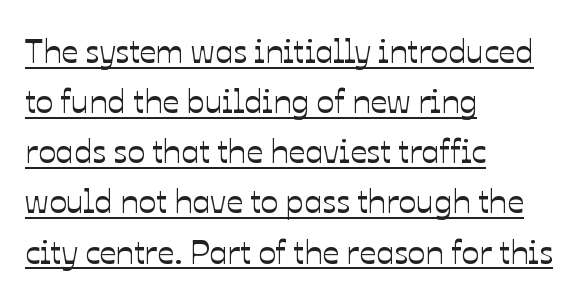
Q: Is the text italic (slanted)? A: No, it is upright.
Q: Is the text underlined? A: Yes.
Q: How is the paragraph aligned? A: Left-aligned.
Q: Is the spacing between letters normal or unusually wide? A: Normal.
Q: Is the spacing between lines tight, normal or loose? A: Normal.
Q: Width (condensed, normal, or wide)? A: Normal.
Q: Stroke contrast? A: Low.
Q: x-height? A: Medium.
Q: Monospaced? A: No.
